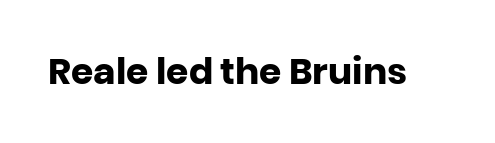
{"serif": "no", "italic": "no", "bold": "yes", "weight": "heavy", "width": "normal", "stroke_contrast": "low", "x_height": "large", "monospaced": "no", "underline": "no", "letter_spacing": "normal", "letter_spacing_em": 0.0, "glyph_px": 36}
